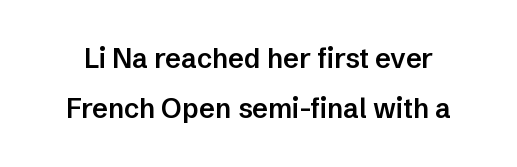
{"italic": "no", "bold": "semi", "underline": "no", "line_spacing_ratio": 1.86, "letter_spacing": "normal", "letter_spacing_em": 0.0, "glyph_px": 27}
